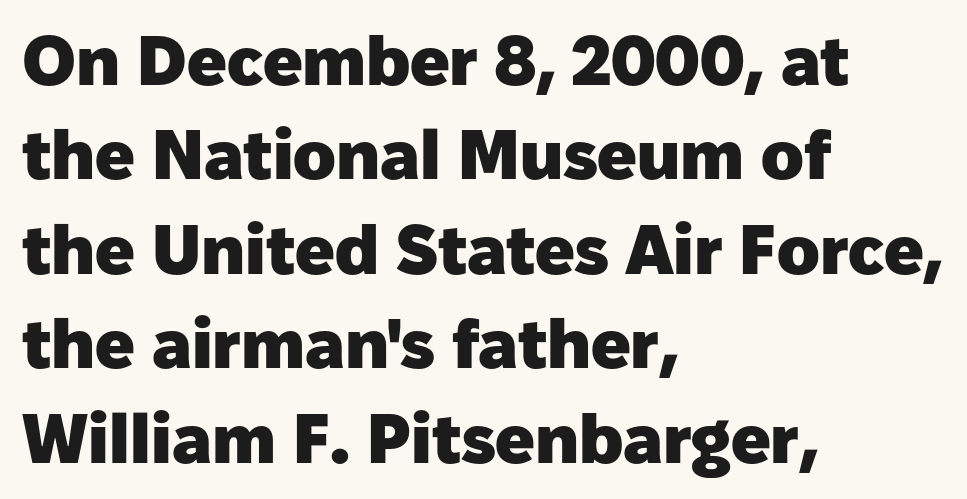
{"serif": "no", "italic": "no", "bold": "yes", "weight": "heavy", "width": "normal", "stroke_contrast": "low", "x_height": "medium", "monospaced": "no", "underline": "no", "align": "left", "line_spacing": "normal", "line_spacing_ratio": 1.35, "letter_spacing": "normal", "letter_spacing_em": 0.0, "glyph_px": 70}
